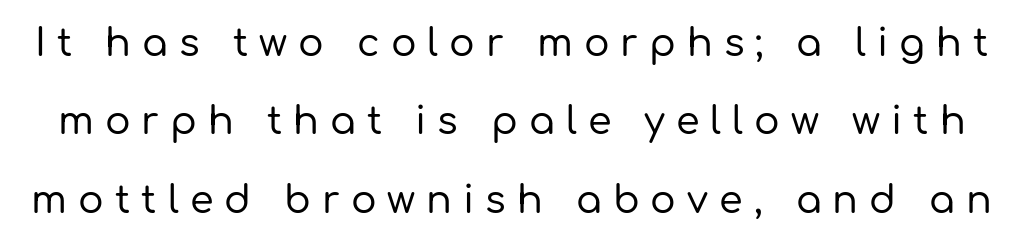
The image shows 38 px sans-serif type, upright; set loose line spacing (2.06x), unusually wide letter spacing (+0.29 em), not underlined; low stroke contrast and a medium x-height.
